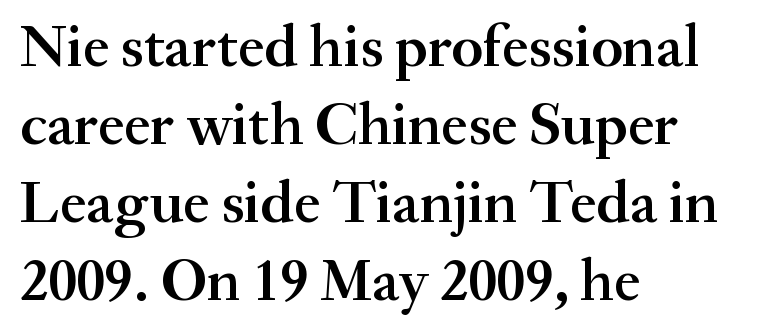
Q: Is the text bold? A: Semi-bold.
Q: Is the text italic (slanted)? A: No, it is upright.
Q: Is the typeface a serif or a sans-serif typeface? A: Serif.
Q: Is the text underlined? A: No.
Q: How is the paragraph aligned? A: Left-aligned.
Q: Is the spacing between letters normal or unusually wide? A: Normal.
Q: Is the spacing between lines tight, normal or loose? A: Normal.
Q: Width (condensed, normal, or wide)? A: Normal.
Q: Stroke contrast? A: Medium.
Q: x-height? A: Small.
Q: Monospaced? A: No.
